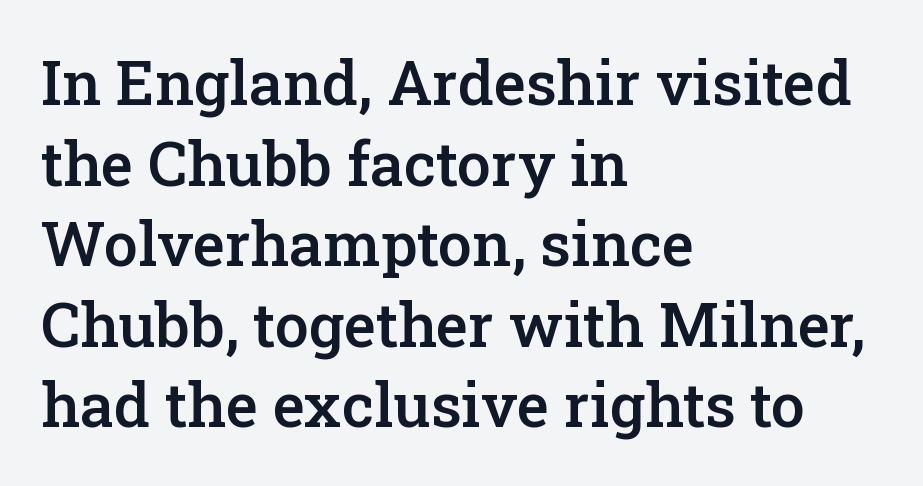
{"serif": "yes", "italic": "no", "bold": "semi", "weight": "semibold", "width": "normal", "stroke_contrast": "low", "x_height": "medium", "monospaced": "no", "underline": "no", "align": "left", "line_spacing": "normal", "line_spacing_ratio": 1.32, "letter_spacing": "normal", "letter_spacing_em": 0.0, "glyph_px": 61}
